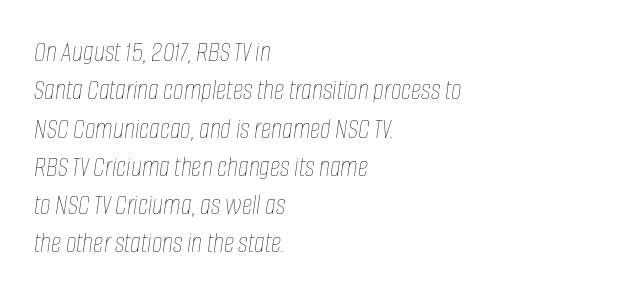
The image shows 29 px thin, condensed type, italic (leaning right); set left-aligned, normal line spacing (1.32x), normal letter spacing, not underlined; low stroke contrast and a large x-height.
